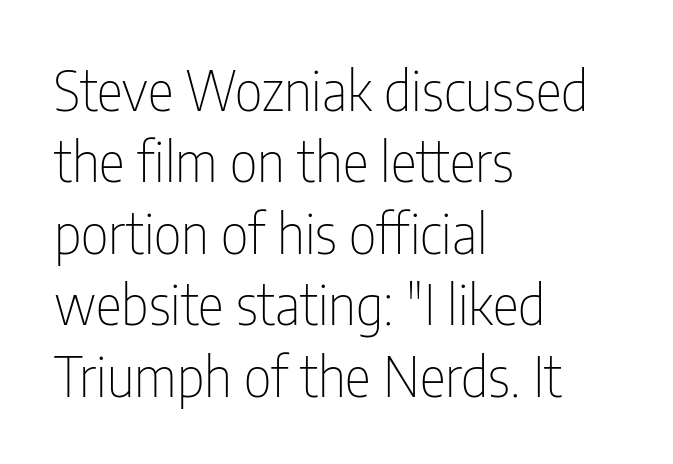
The rendering keeps characters at their native spacing. The face used here is proportionally spaced, like ordinary book or web type. Clear beneath every line of the passage. Are there feet on the stems? There aren't — it's a sans.
